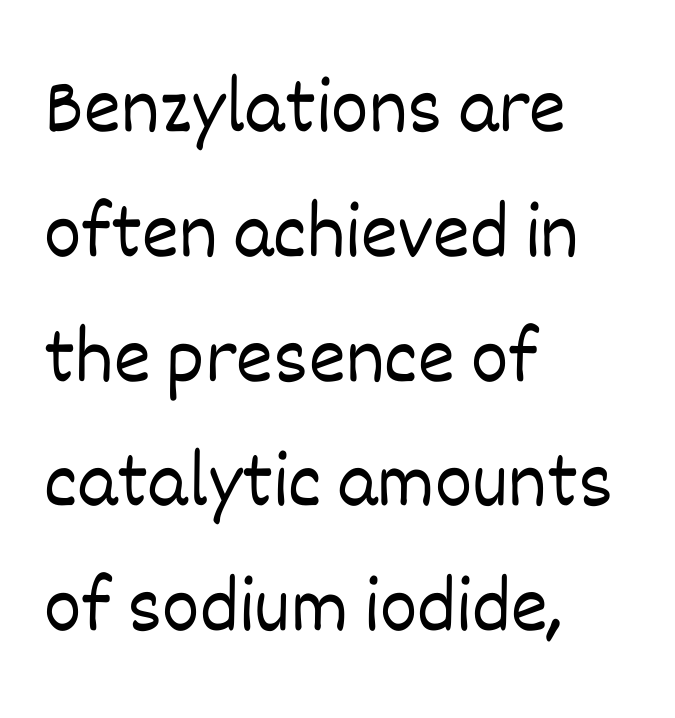
Q: Is the text bold? A: No.
Q: Is the text italic (slanted)? A: No, it is upright.
Q: Is the text underlined? A: No.
Q: How is the paragraph aligned? A: Left-aligned.
Q: Is the spacing between letters normal or unusually wide? A: Normal.
Q: Is the spacing between lines tight, normal or loose? A: Normal.
Q: Width (condensed, normal, or wide)? A: Normal.
Q: Stroke contrast? A: Low.
Q: x-height? A: Large.
Q: Monospaced? A: No.
